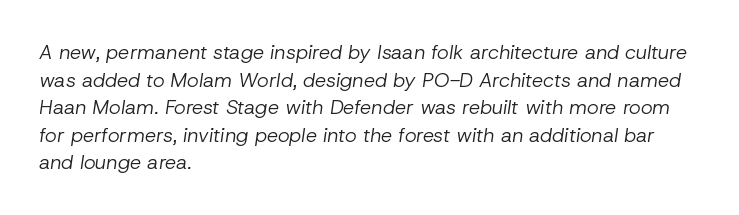
{"italic": "yes", "lean": "right", "slant_degrees": 8, "bold": "no", "underline": "no", "align": "left", "line_spacing": "normal", "line_spacing_ratio": 1.38, "letter_spacing": "normal", "letter_spacing_em": 0.0, "glyph_px": 20}
